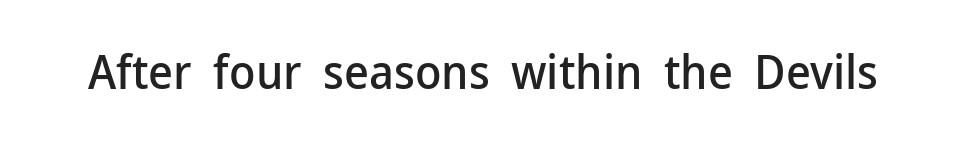
Inter-character spacing is left at the font's built-in metrics. The typography opts for an upright posture over an oblique one. Underline: absent. What kind of face is this? One without serifs — a sans. You could not count columns in this text — the font is proportionally spaced.
